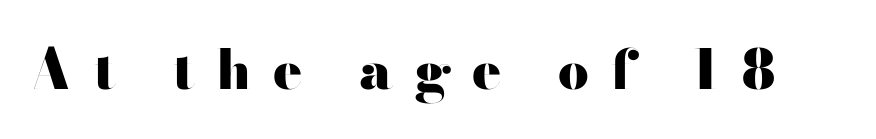
Stroke thickness is high; the sample reads as a true bold. A bare baseline throughout the passage. Ordinary non-slanted type is in use. The tracking reads as deliberately expanded to a designer's eye. Varying glyph widths throughout — classic text-font behaviour. The letters carry no serifs — their stems end cleanly without finishing strokes.
